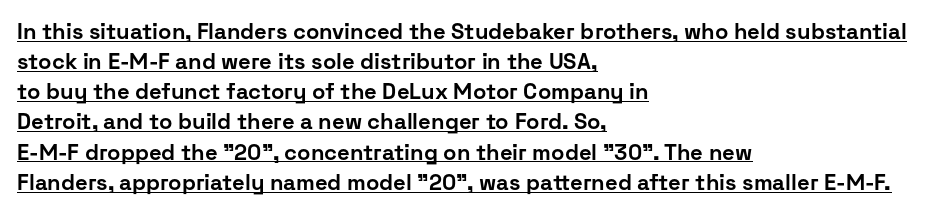
{"italic": "no", "bold": "yes", "underline": "yes", "align": "left", "line_spacing": "normal", "line_spacing_ratio": 1.37, "letter_spacing": "normal", "letter_spacing_em": 0.0, "glyph_px": 22}
